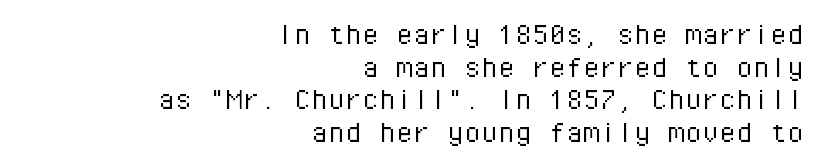
The image shows 34 px light sans-serif type, upright, monospaced; set right-aligned, tight line spacing (0.96x), normal letter spacing, not underlined; low stroke contrast and a medium x-height.
